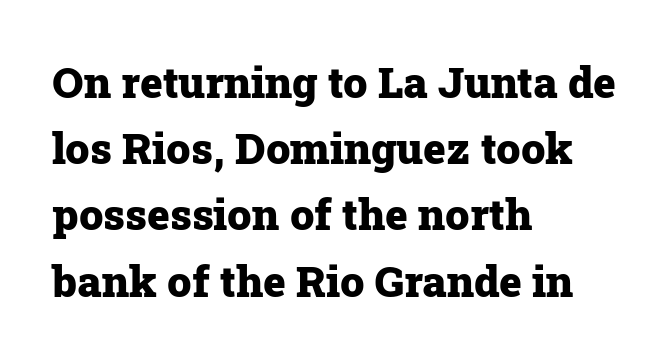
The image shows 43 px heavy serif type, upright; set left-aligned, normal line spacing (1.54x), normal letter spacing, not underlined; low stroke contrast and a medium x-height.
